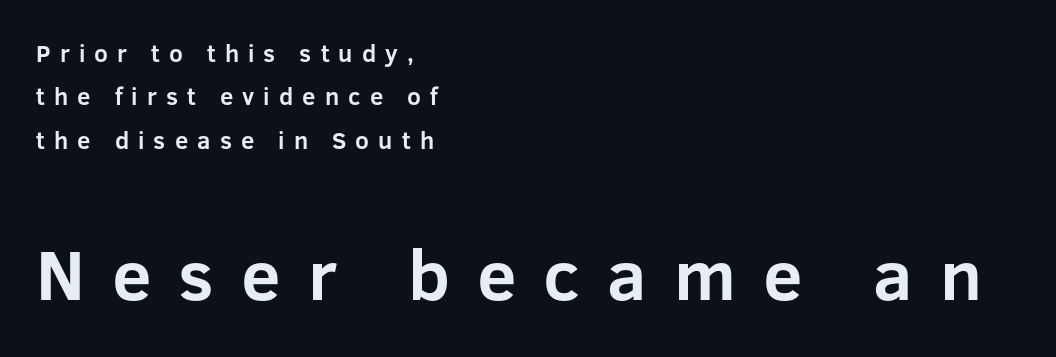
Q: Is the text bold? A: Yes.
Q: Is the text italic (slanted)? A: No, it is upright.
Q: Is the typeface a serif or a sans-serif typeface? A: Sans-serif.
Q: Is the text underlined? A: No.
Q: How is the paragraph aligned? A: Left-aligned.
Q: Is the spacing between letters normal or unusually wide? A: Unusually wide.
Q: Which block of text is set in a larger size, the first (top) or the second (bottom)? A: The second (bottom) one.
Q: Width (condensed, normal, or wide)? A: Normal.
Q: Stroke contrast? A: Low.
Q: x-height? A: Medium.
Q: Monospaced? A: No.
